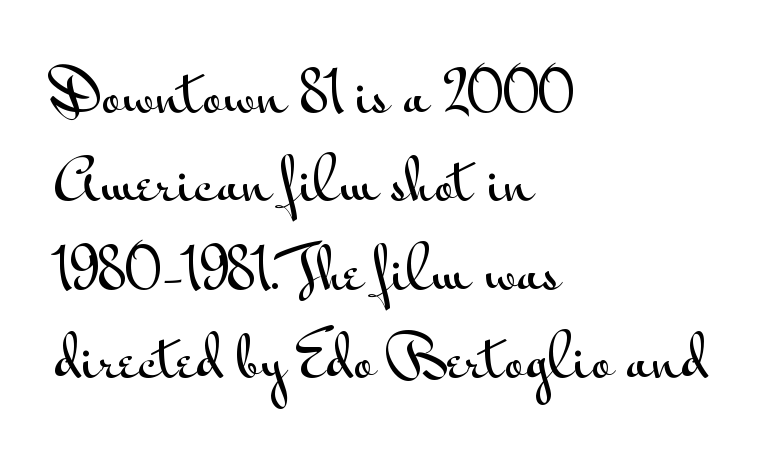
{"serif": "no", "width": "wide", "stroke_contrast": "medium", "x_height": "small", "monospaced": "no", "underline": "no", "align": "left", "line_spacing": "normal", "line_spacing_ratio": 1.58, "letter_spacing": "normal", "letter_spacing_em": 0.0, "glyph_px": 56}
